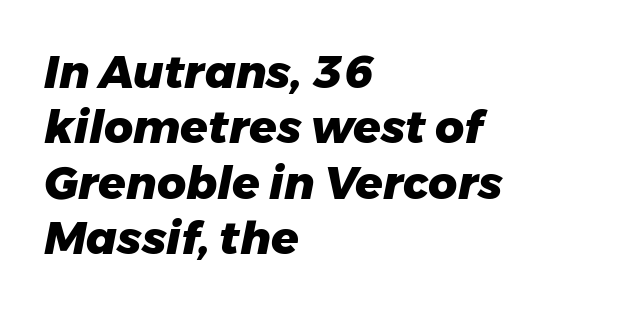
The face used here has a pronounced slope to its letters. Heft: maximum for text — a bold. Letter spacing: default. Left-aligned paragraph, ragged on the right. Note the varied advance widths — an 'i' is clearly narrower than an 'm'. Bare-footed words on every line.
